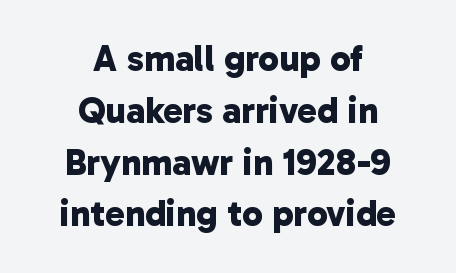
Q: Is the text bold? A: Yes.
Q: Is the typeface a serif or a sans-serif typeface? A: Sans-serif.
Q: Is the text underlined? A: No.
Q: How is the paragraph aligned? A: Centered.
Q: Is the spacing between letters normal or unusually wide? A: Normal.
Q: Is the spacing between lines tight, normal or loose? A: Normal.
Q: Width (condensed, normal, or wide)? A: Normal.
Q: Stroke contrast? A: Low.
Q: x-height? A: Medium.
Q: Monospaced? A: No.
